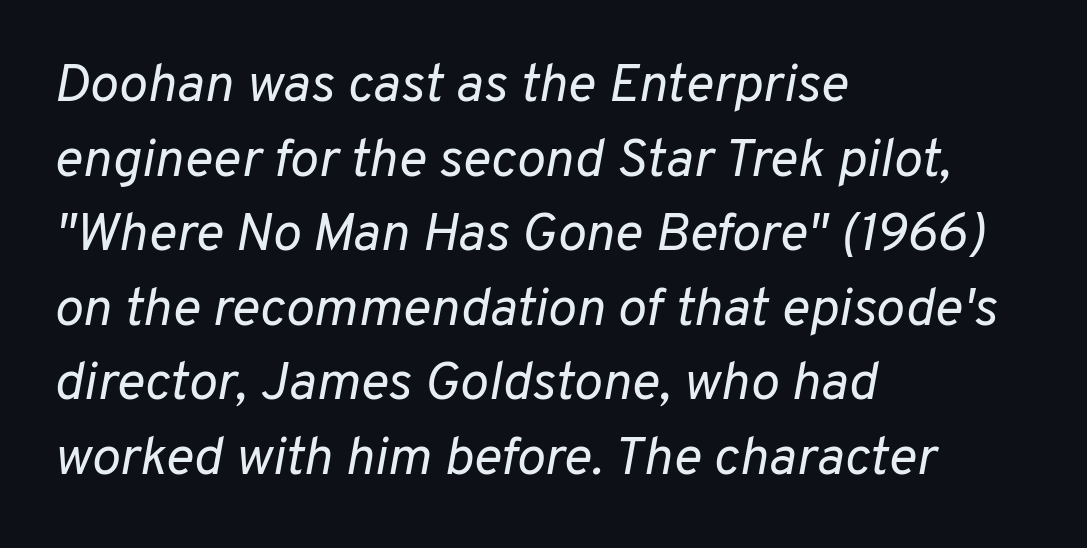
The image shows 54 px regular-weight type, italic (leaning right); set left-aligned, normal line spacing (1.38x), normal letter spacing, not underlined; low stroke contrast and a medium x-height.
